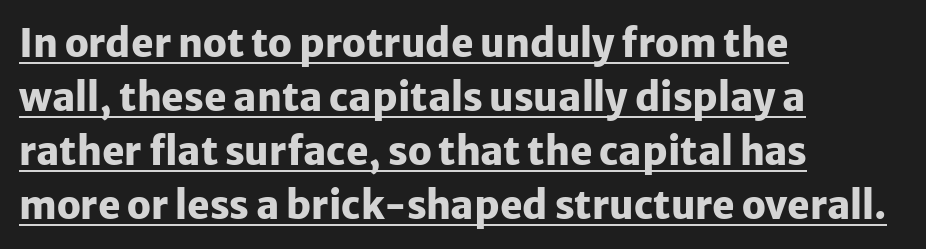
{"serif": "no", "italic": "no", "bold": "yes", "weight": "heavy", "width": "normal", "stroke_contrast": "low", "x_height": "medium", "monospaced": "no", "underline": "yes", "align": "left", "line_spacing": "normal", "line_spacing_ratio": 1.42, "letter_spacing": "normal", "letter_spacing_em": 0.0, "glyph_px": 38}
